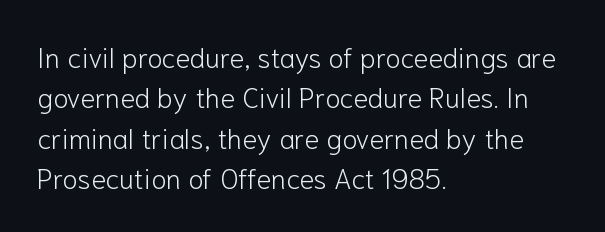
Q: Is the text bold? A: No.
Q: Is the text italic (slanted)? A: No, it is upright.
Q: Is the typeface a serif or a sans-serif typeface? A: Sans-serif.
Q: Is the text underlined? A: No.
Q: How is the paragraph aligned? A: Left-aligned.
Q: Is the spacing between letters normal or unusually wide? A: Normal.
Q: Is the spacing between lines tight, normal or loose? A: Normal.
Q: Width (condensed, normal, or wide)? A: Normal.
Q: Stroke contrast? A: Low.
Q: x-height? A: Medium.
Q: Monospaced? A: No.
